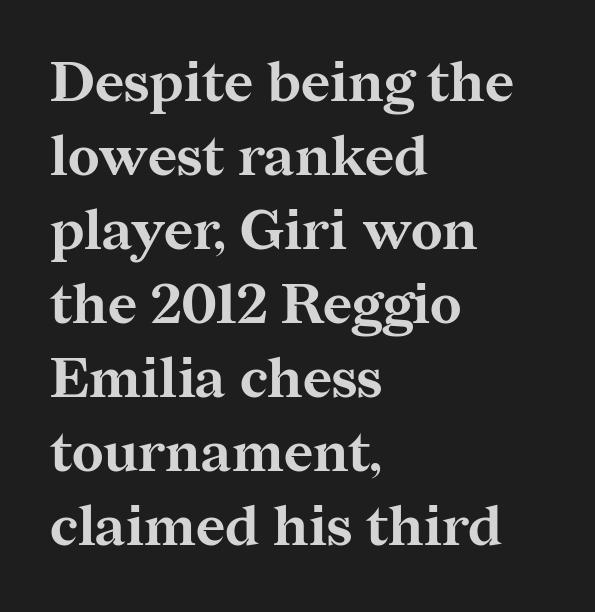
{"serif": "yes", "italic": "no", "bold": "yes", "weight": "bold", "width": "normal", "stroke_contrast": "medium", "x_height": "medium", "monospaced": "no", "underline": "no", "align": "left", "line_spacing": "normal", "line_spacing_ratio": 1.32, "letter_spacing": "normal", "letter_spacing_em": 0.0, "glyph_px": 56}
